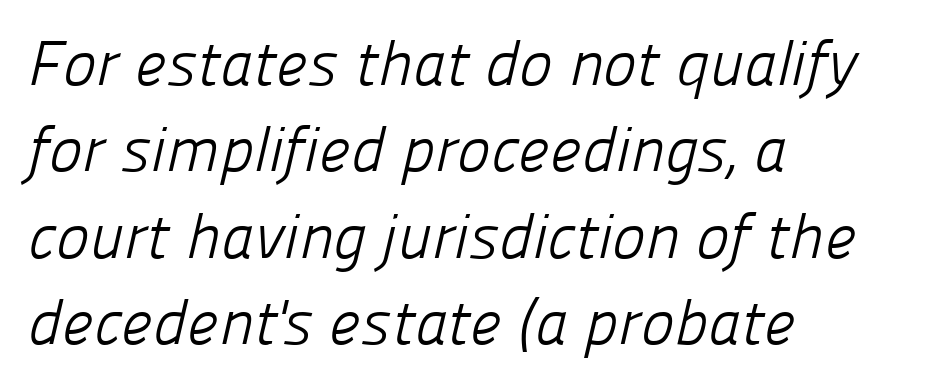
Notice how the passage keeps a crisp vertical edge on the left only. Observe the absence of serifs on each vertical stroke in this sample. Students, note that the glyphs here touch the page at normal intervals. A light-to-regular cut is what we see here. Note the varied advance widths — an 'i' is clearly narrower than an 'm'. Quick note: underline off.
